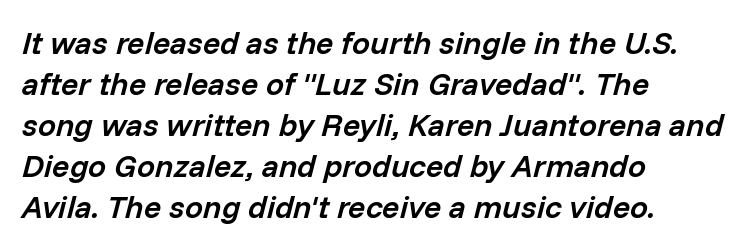
Q: Is the text bold? A: Semi-bold.
Q: Is the text italic (slanted)? A: Yes, it leans right by about 14 degrees.
Q: Is the text underlined? A: No.
Q: How is the paragraph aligned? A: Left-aligned.
Q: Is the spacing between letters normal or unusually wide? A: Normal.
Q: Is the spacing between lines tight, normal or loose? A: Normal.
Q: Width (condensed, normal, or wide)? A: Normal.
Q: Stroke contrast? A: Low.
Q: x-height? A: Medium.
Q: Monospaced? A: No.
